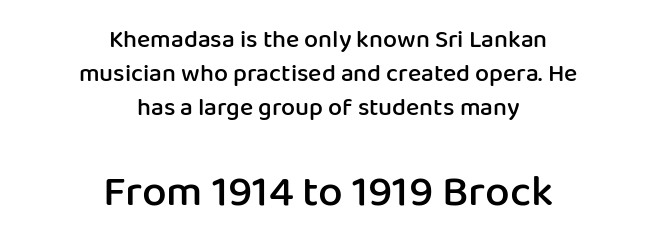
The gaps between neighbouring characters are ordinary and unremarkable. Normally led — the rows are evenly, conventionally spaced. If you drew a line through each stem, it would be perfectly vertical. Bare-footed words on every line. Nope, no serifs anywhere on these letters. I'd describe the lettering as semibold — firm but not a full bold.
